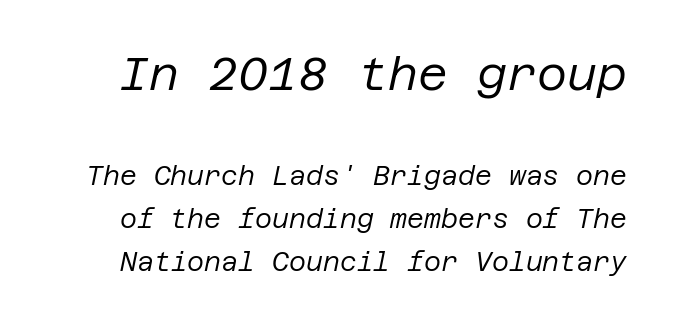
The image shows 46 px regular-weight type, italic (leaning right); set normal line spacing (1.67x), normal letter spacing, not underlined; the first (top) block is 1.77x larger; low stroke contrast and a large x-height.
